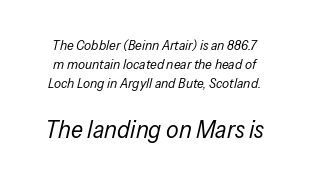
{"italic": "yes", "lean": "right", "slant_degrees": 13, "bold": "no", "underline": "no", "line_spacing": "normal", "line_spacing_ratio": 1.35, "letter_spacing": "normal", "letter_spacing_em": 0.0, "larger_block": "second", "size_ratio": 1.79, "glyph_px": 25}
